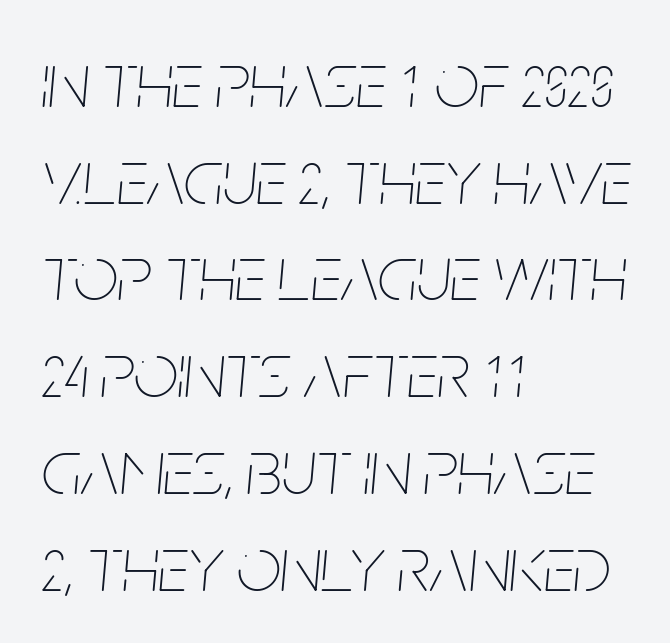
The image shows 78 px thin, condensed type, italic (leaning right); set left-aligned, line spacing 1.24x, normal letter spacing, not underlined; low stroke contrast and a large x-height.
